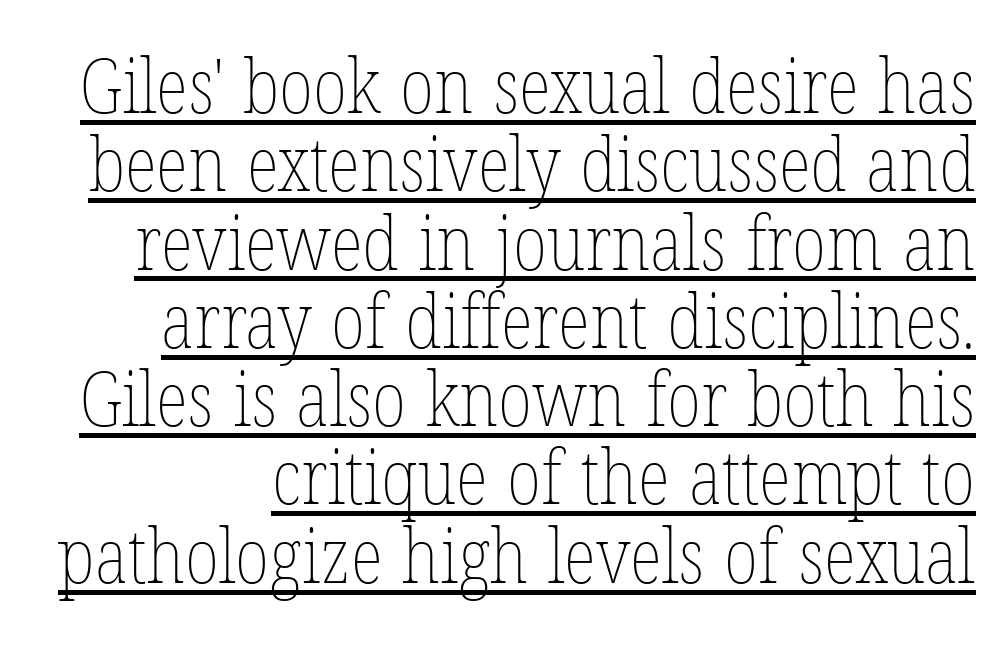
This is roman type, the default non-slanted kind. The horizontal fit of the characters is conventional and even. The face looks like a standard text weight, possibly lighter. Honestly, the rows look squashed on top of each other. Beneath each row of characters lies a ruled line.
